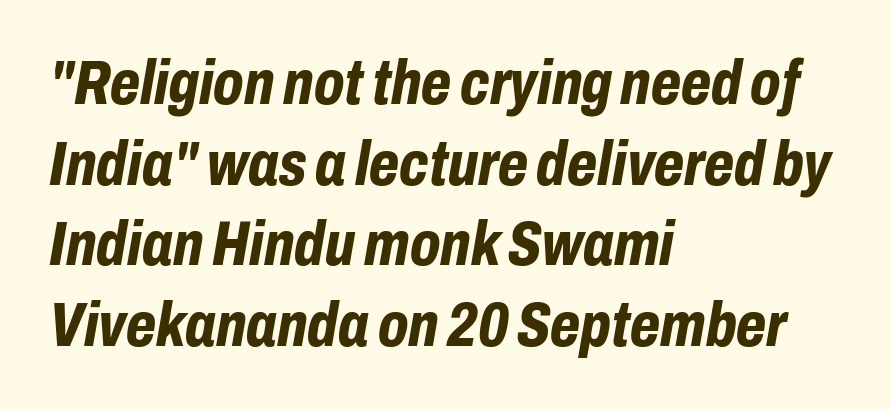
Normally led — the rows are evenly, conventionally spaced. Think of a printed novel: that variable character pitch is what you see here. Pretty heavy lettering here — definitely bold. This rendering features lettering with no underline. The axis of the letterforms is tilted away from vertical.
